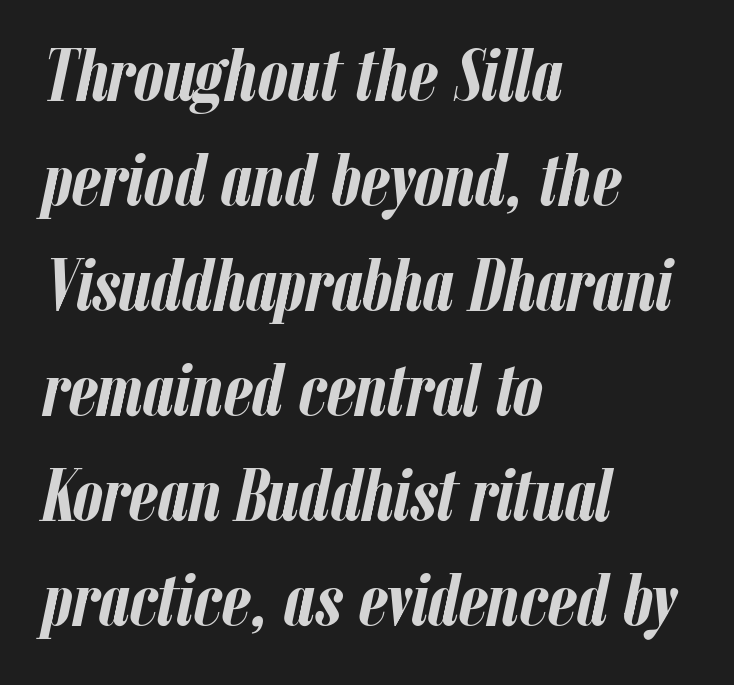
Strong, thick strokes mark this as bold type. Glance below the letters and you will spot only blank space. Words appear dense and cohesive because spacing is normal. Horizontally, the lines are justified to the leading edge only. Character widths vary here, with narrow letters taking less room than wide ones.
